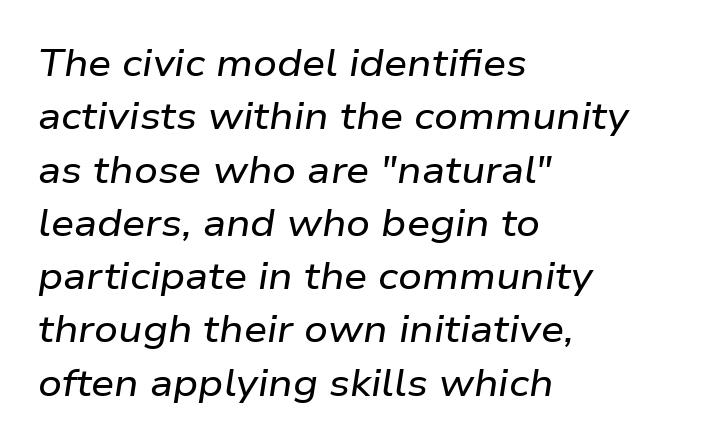
The paragraph shown leans on its left margin. Check under the words: just untouched page. The glyphs look as if they've been sheared to an angle. Spacing verdict: proportional, widths tailored to each character. Quick note: interline space is typical. Nobody touched the tracking dial on this one.
